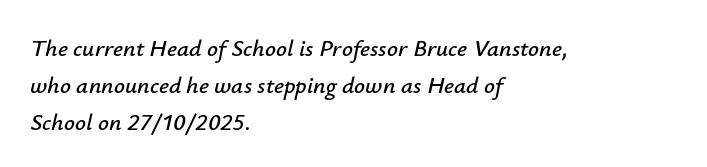
Q: Is the text italic (slanted)? A: Yes, it leans right by about 12 degrees.
Q: Is the text underlined? A: No.
Q: How is the paragraph aligned? A: Left-aligned.
Q: Is the spacing between letters normal or unusually wide? A: Normal.
Q: Is the spacing between lines tight, normal or loose? A: Normal.
